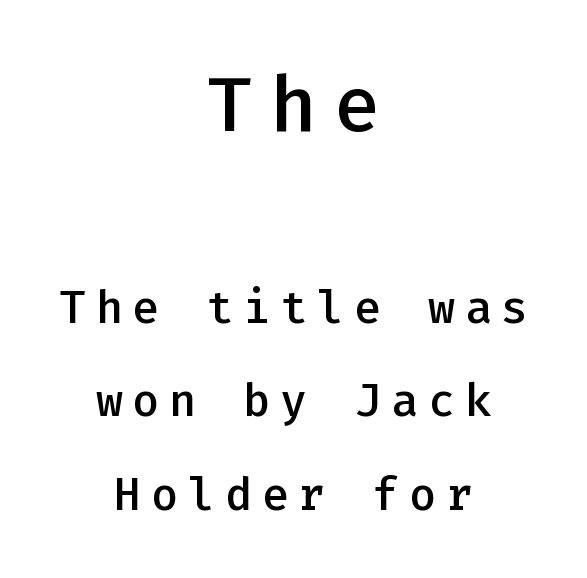
{"serif": "no", "italic": "no", "bold": "semi", "weight": "semibold", "width": "normal", "stroke_contrast": "low", "x_height": "medium", "monospaced": "yes", "underline": "no", "align": "center", "line_spacing": "loose", "line_spacing_ratio": 2.08, "letter_spacing": "wide", "letter_spacing_em": 0.22, "larger_block": "first", "size_ratio": 1.73, "glyph_px": 78}
